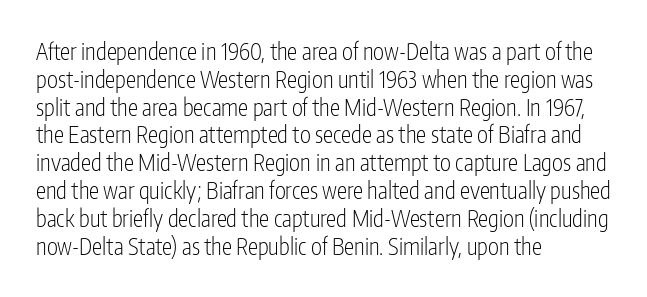
Italic: no, the glyphs are upright roman. Typeset ragged right — the left edge is the straight one. The gaps between neighbouring characters are ordinary and unremarkable. No letter is thick-stroked: the sample isn't bold. Lines of text with bare space underneath.
